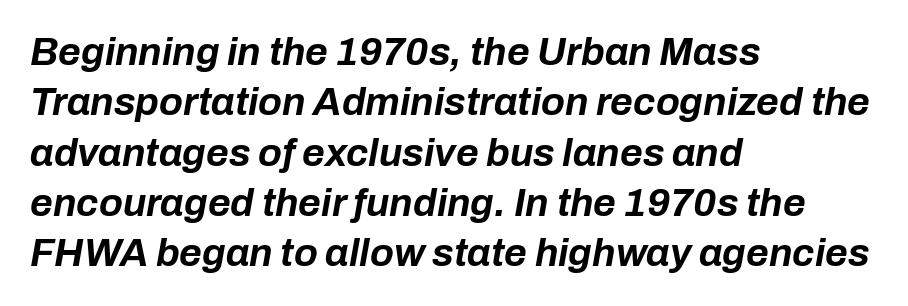
The glyphs have the mass of a bold cut. Character widths vary here, with narrow letters taking less room than wide ones. When letters slant like this, we call the style italic. Notice how descenders clear the ascenders below comfortably — that's standard leading.
